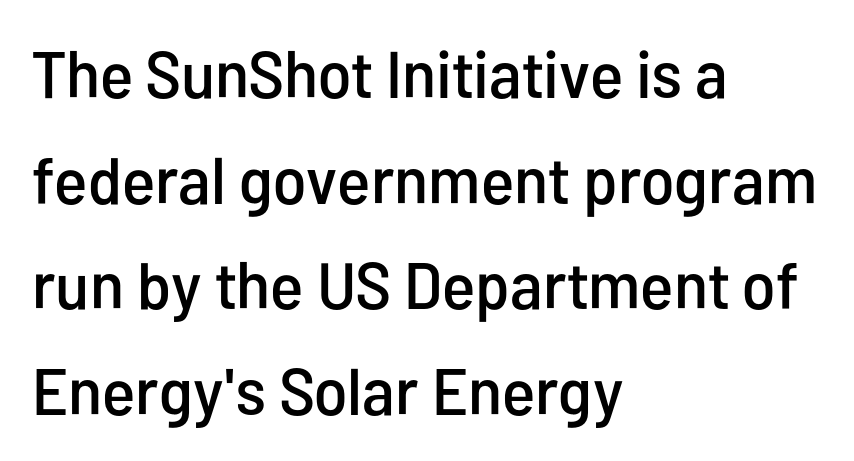
Q: Is the text italic (slanted)? A: No, it is upright.
Q: Is the typeface a serif or a sans-serif typeface? A: Sans-serif.
Q: Is the text underlined? A: No.
Q: How is the paragraph aligned? A: Left-aligned.
Q: Is the spacing between letters normal or unusually wide? A: Normal.
Q: Is the spacing between lines tight, normal or loose? A: Normal.
Q: Width (condensed, normal, or wide)? A: Condensed.
Q: Stroke contrast? A: Low.
Q: x-height? A: Medium.
Q: Monospaced? A: No.
